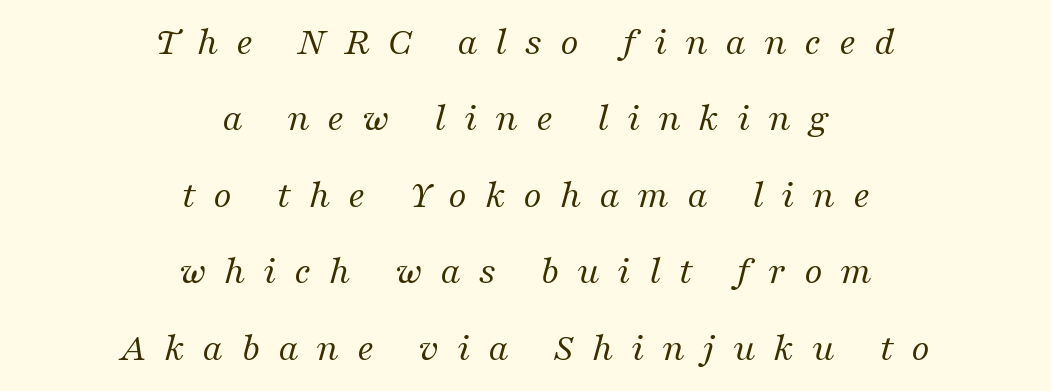
Q: Is the text bold? A: No.
Q: Is the text italic (slanted)? A: Yes, it leans right by about 16 degrees.
Q: Is the typeface a serif or a sans-serif typeface? A: Serif.
Q: Is the text underlined? A: No.
Q: How is the paragraph aligned? A: Centered.
Q: Is the spacing between letters normal or unusually wide? A: Unusually wide.
Q: Is the spacing between lines tight, normal or loose? A: Loose.
Q: Width (condensed, normal, or wide)? A: Normal.
Q: Stroke contrast? A: Medium.
Q: x-height? A: Medium.
Q: Monospaced? A: No.
